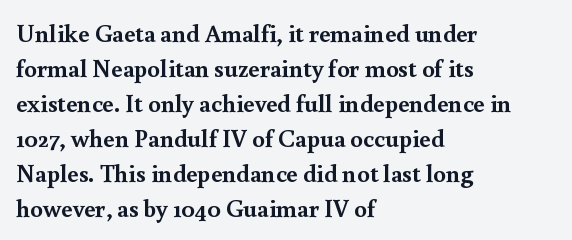
The image shows 25 px bold type, upright; set left-aligned, normal line spacing (1.4x), normal letter spacing, not underlined.
